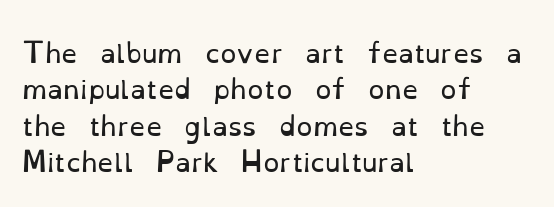
Q: Is the text bold? A: No.
Q: Is the text italic (slanted)? A: No, it is upright.
Q: Is the text underlined? A: No.
Q: How is the paragraph aligned? A: Left-aligned.
Q: Is the spacing between letters normal or unusually wide? A: Normal.
Q: Is the spacing between lines tight, normal or loose? A: Normal.
